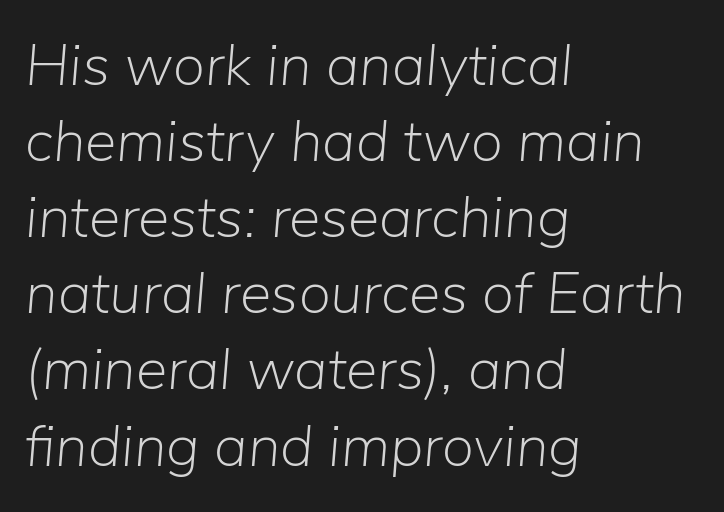
Nobody drew a line under any word here. The letterforms sit at book weight or below. Compared with a centered layout, this one pins lines to the left instead. There's an unmistakable incline to the writing here. Each letter keeps its own natural width here, so spacing adapts to shape.
